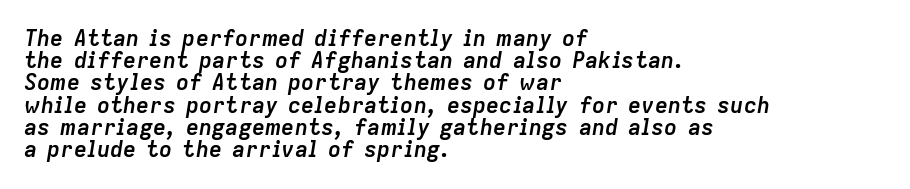
Q: Is the text bold? A: Yes.
Q: Is the text italic (slanted)? A: Yes, it leans right by about 9 degrees.
Q: Is the text underlined? A: No.
Q: How is the paragraph aligned? A: Left-aligned.
Q: Is the spacing between letters normal or unusually wide? A: Normal.
Q: Is the spacing between lines tight, normal or loose? A: Tight.
